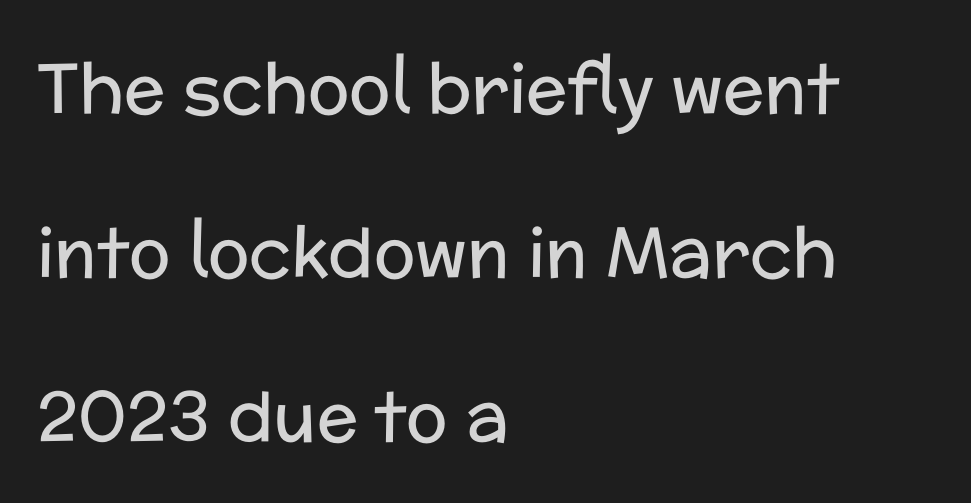
{"serif": "no", "italic": "no", "bold": "no", "weight": "regular", "width": "normal", "stroke_contrast": "low", "x_height": "medium", "monospaced": "no", "underline": "no", "align": "left", "line_spacing": "loose", "line_spacing_ratio": 2.38, "letter_spacing": "normal", "letter_spacing_em": 0.0, "glyph_px": 69}
